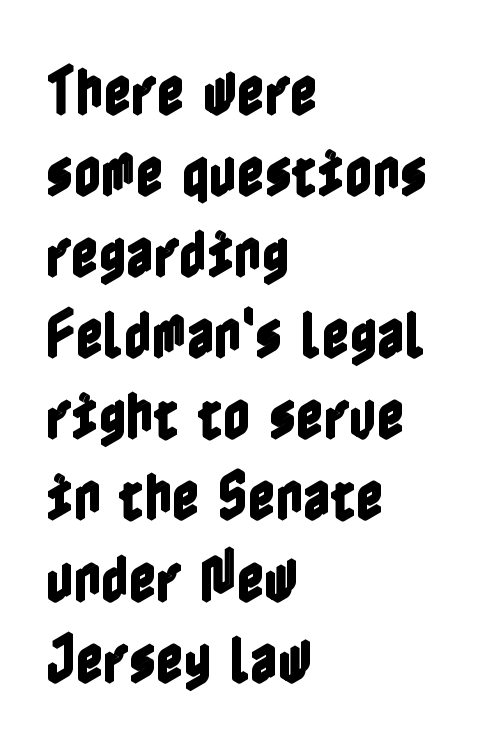
Visually the block forms a straight wall on the left and a jagged coastline on the right. No extra tracking has been applied to these lines. Posture: upright roman. The space beneath each line is pristine and unruled. The space between consecutive lines is moderate.
